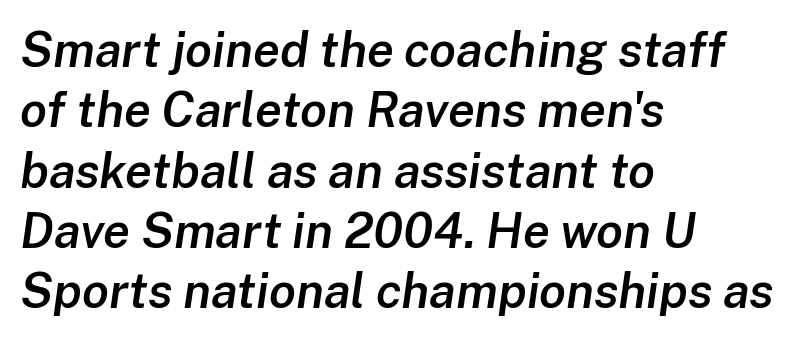
The image shows 49 px semibold type, italic (leaning right); set left-aligned, line spacing 1.23x, normal letter spacing, not underlined; low stroke contrast and a medium x-height.
